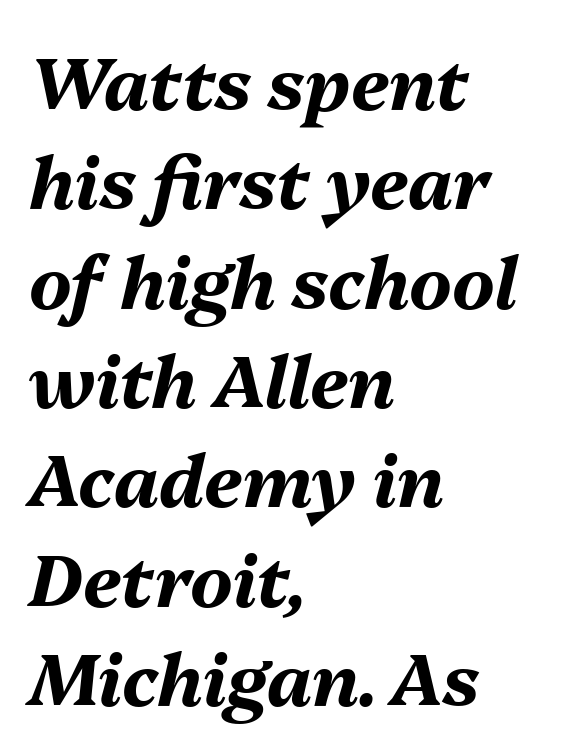
Beneath every word, the page is bare. These words are printed bold, with thick strokes throughout. The horizontal fit of the characters is conventional and even. The paragraph has a hard left edge and a soft right edge.
